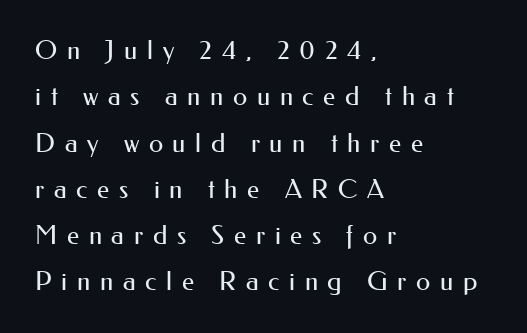
The paragraph shown leans on its left margin. The tracking jumps out immediately: characters are airy and widely separated. Italic: no, the glyphs are upright roman. Each row of text sits above clean, open space. The characters are drawn with everyday or finer stroke widths.
